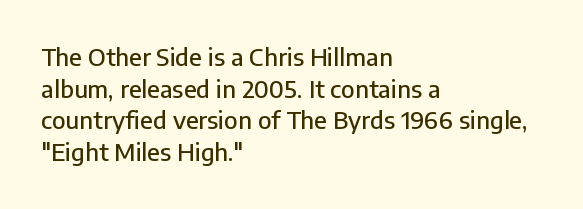
The letterforms sit shoulder to shoulder at normal distance. In terms of leading, this rendering sits right in the middle. The rendering anchors every line to the left-hand side. Style check: upright.
